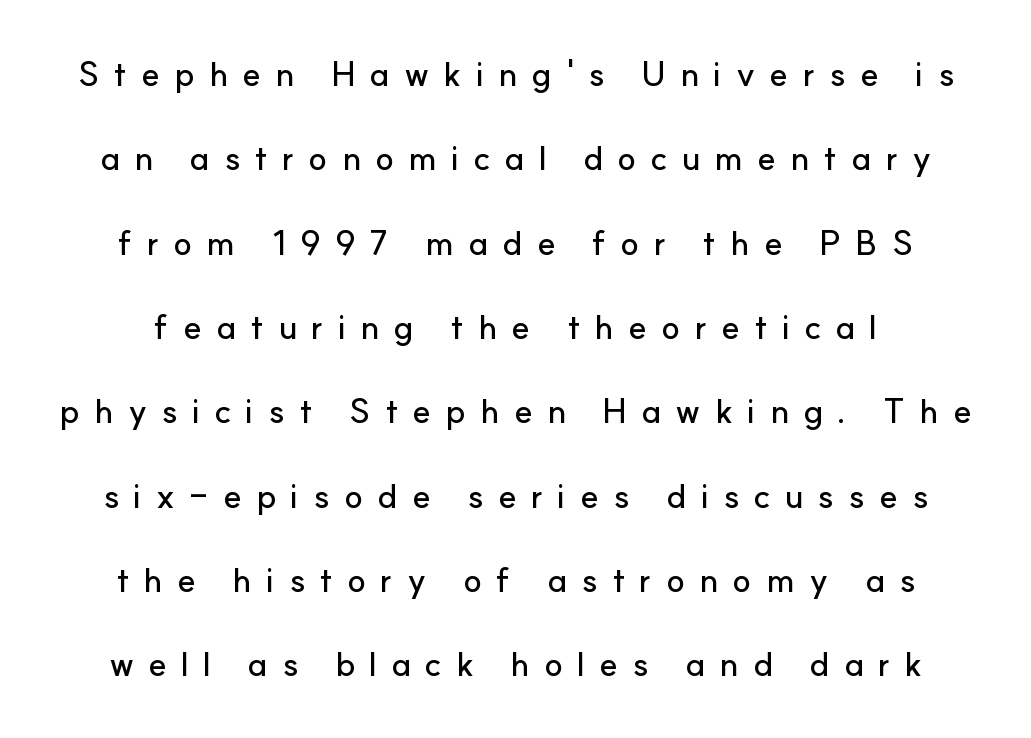
The image shows 34 px sans-serif type, upright; set loose line spacing (2.48x), unusually wide letter spacing (+0.42 em), not underlined; low stroke contrast and a small x-height.
